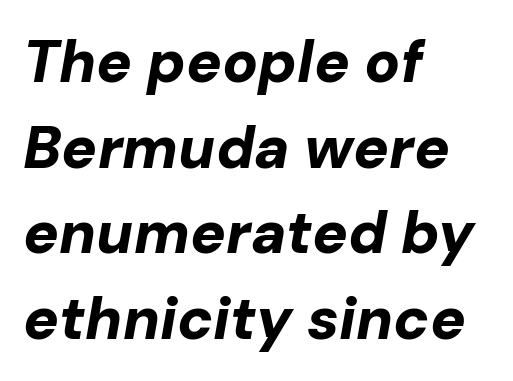
Q: Is the text bold? A: Yes.
Q: Is the text italic (slanted)? A: Yes, it leans right by about 10 degrees.
Q: Is the text underlined? A: No.
Q: How is the paragraph aligned? A: Left-aligned.
Q: Is the spacing between letters normal or unusually wide? A: Normal.
Q: Is the spacing between lines tight, normal or loose? A: Normal.
Q: Width (condensed, normal, or wide)? A: Normal.
Q: Stroke contrast? A: Low.
Q: x-height? A: Medium.
Q: Monospaced? A: No.
